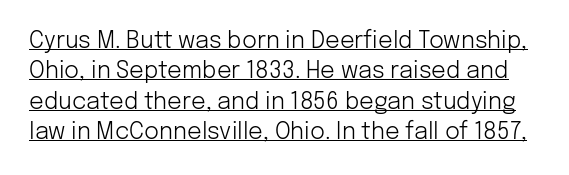
Q: Is the text bold? A: No.
Q: Is the text italic (slanted)? A: No, it is upright.
Q: Is the text underlined? A: Yes.
Q: Is the spacing between letters normal or unusually wide? A: Normal.
Q: Is the spacing between lines tight, normal or loose? A: Normal.
